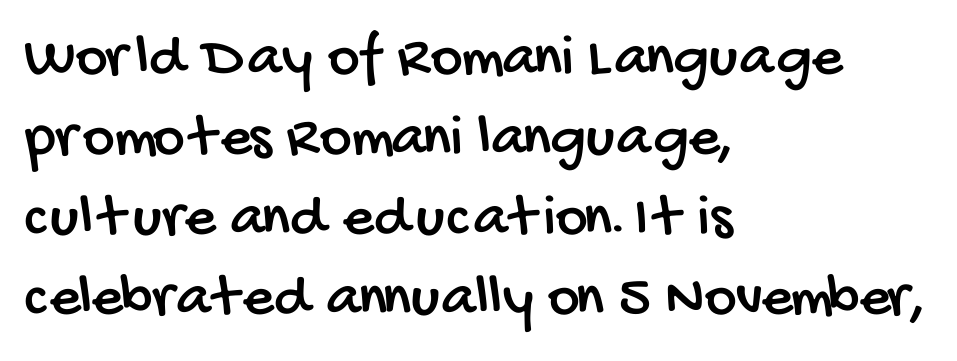
{"serif": "no", "width": "condensed", "stroke_contrast": "low", "x_height": "large", "monospaced": "no", "underline": "no", "align": "left", "line_spacing": "normal", "line_spacing_ratio": 1.31, "letter_spacing": "normal", "letter_spacing_em": 0.0, "glyph_px": 61}
